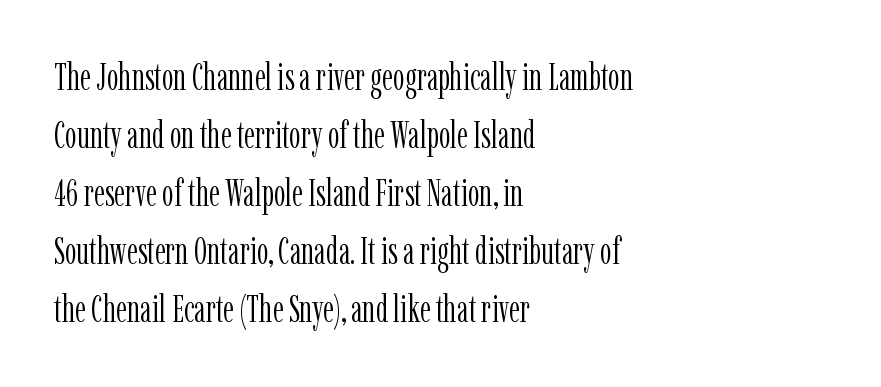
Decoration check: the copy has no underline. Counters stay open thanks to moderate or lighter strokes. Character widths vary here, with narrow letters taking less room than wide ones. Posture: upright roman. Type style note: has serifs. The type is set solid horizontally, with unmodified tracking.
